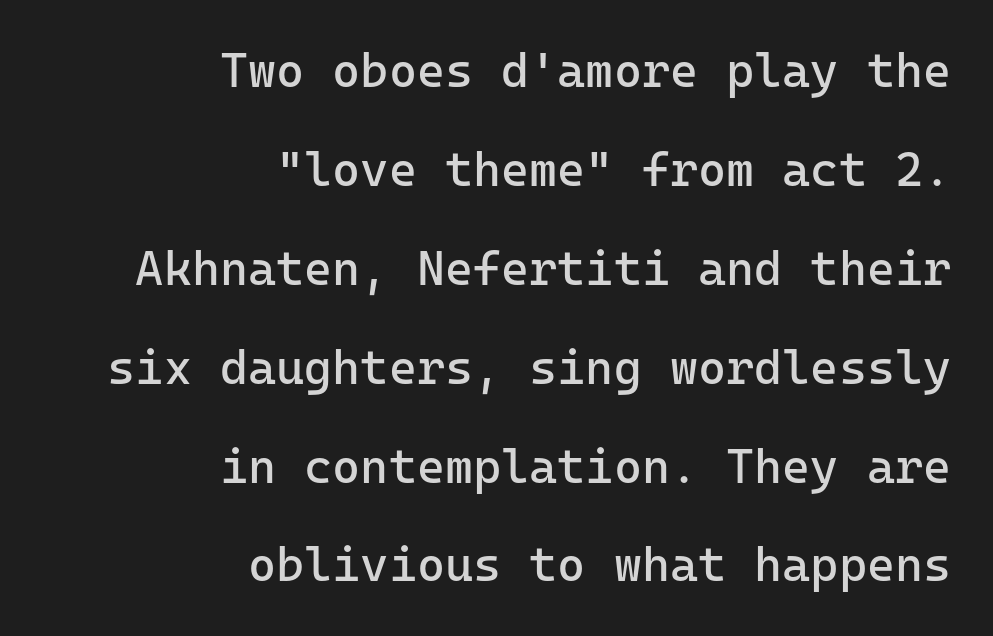
Q: Is the text bold? A: No.
Q: Is the text italic (slanted)? A: No, it is upright.
Q: Is the typeface a serif or a sans-serif typeface? A: Sans-serif.
Q: Is the text underlined? A: No.
Q: How is the paragraph aligned? A: Right-aligned.
Q: Is the spacing between letters normal or unusually wide? A: Normal.
Q: Is the spacing between lines tight, normal or loose? A: Loose.
Q: Width (condensed, normal, or wide)? A: Normal.
Q: Stroke contrast? A: Low.
Q: x-height? A: Medium.
Q: Monospaced? A: Yes.
